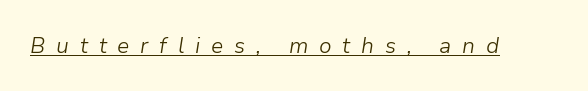
The type is letterspaced generously, with wide tracking. The typography opts for an oblique posture over an upright one. The glyphs are accompanied by a horizontal stroke just below them. The font sits on the lighter half of the weight spectrum, regular included.
